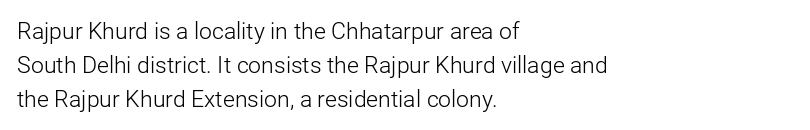
Q: Is the text bold? A: No.
Q: Is the text italic (slanted)? A: No, it is upright.
Q: Is the text underlined? A: No.
Q: How is the paragraph aligned? A: Left-aligned.
Q: Is the spacing between letters normal or unusually wide? A: Normal.
Q: Is the spacing between lines tight, normal or loose? A: Normal.
